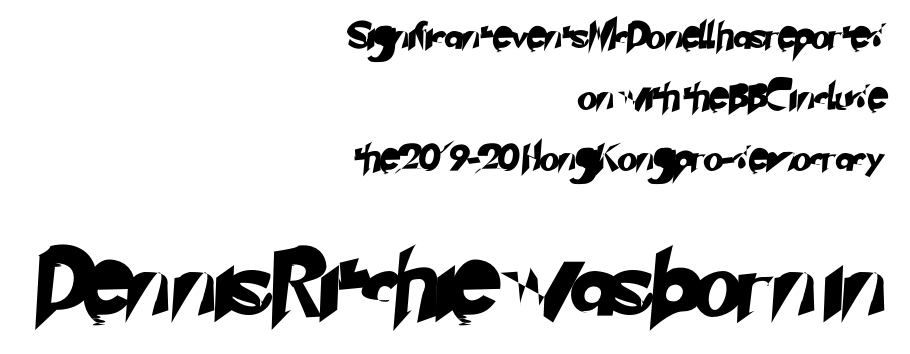
The image shows 65 px sans-serif type; set right-aligned, loose line spacing (2.35x), normal letter spacing, not underlined; the second (bottom) block is 2.5x larger; low stroke contrast and a small x-height.
